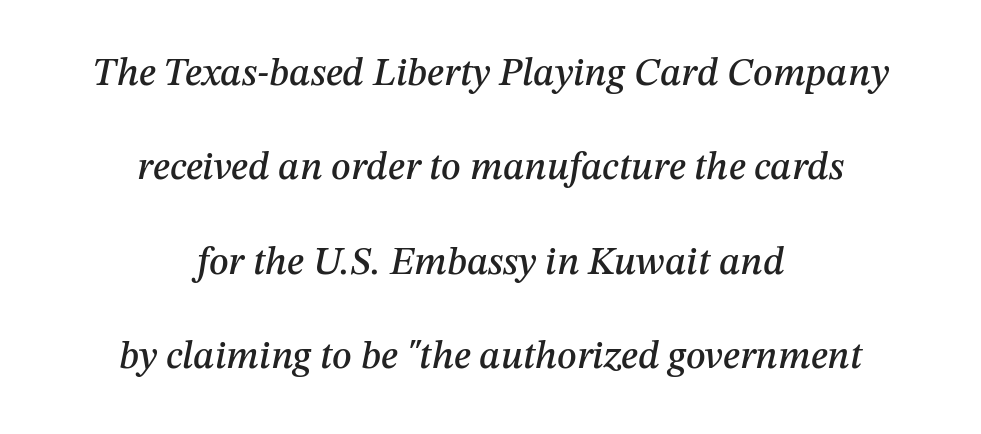
{"italic": "yes", "lean": "right", "slant_degrees": 12, "width": "normal", "stroke_contrast": "medium", "x_height": "medium", "monospaced": "no", "underline": "no", "align": "center", "line_spacing": "loose", "line_spacing_ratio": 2.42, "letter_spacing": "normal", "letter_spacing_em": 0.0, "glyph_px": 39}
